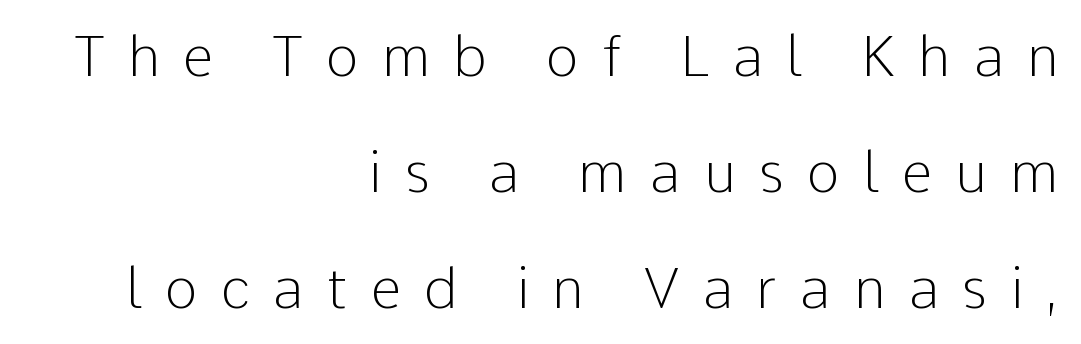
Q: Is the text bold? A: No.
Q: Is the text italic (slanted)? A: No, it is upright.
Q: Is the typeface a serif or a sans-serif typeface? A: Sans-serif.
Q: Is the text underlined? A: No.
Q: How is the paragraph aligned? A: Right-aligned.
Q: Is the spacing between letters normal or unusually wide? A: Unusually wide.
Q: Is the spacing between lines tight, normal or loose? A: Loose.
Q: Width (condensed, normal, or wide)? A: Normal.
Q: Stroke contrast? A: Low.
Q: x-height? A: Medium.
Q: Monospaced? A: No.
